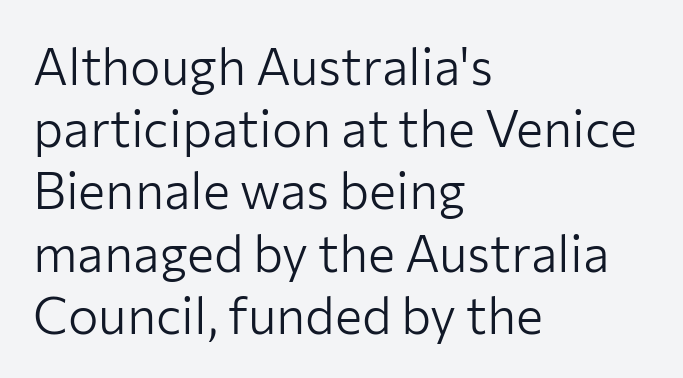
{"serif": "no", "italic": "no", "bold": "no", "weight": "light", "width": "normal", "stroke_contrast": "low", "x_height": "medium", "monospaced": "no", "underline": "no", "align": "left", "line_spacing_ratio": 1.22, "letter_spacing": "normal", "letter_spacing_em": 0.0, "glyph_px": 51}
